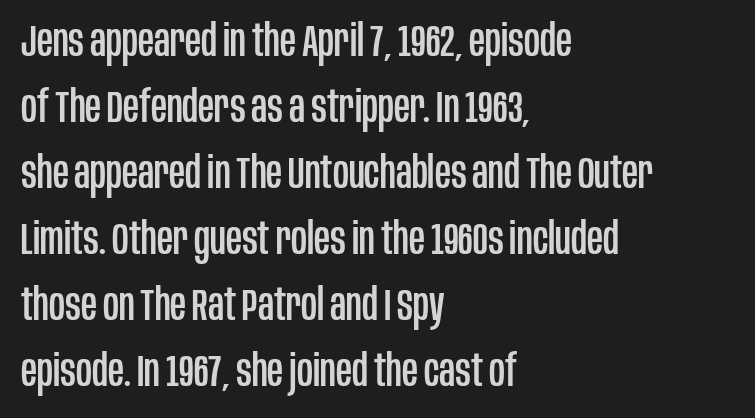
Q: Is the text italic (slanted)? A: No, it is upright.
Q: Is the typeface a serif or a sans-serif typeface? A: Sans-serif.
Q: Is the text underlined? A: No.
Q: How is the paragraph aligned? A: Left-aligned.
Q: Is the spacing between letters normal or unusually wide? A: Normal.
Q: Is the spacing between lines tight, normal or loose? A: Normal.
Q: Width (condensed, normal, or wide)? A: Condensed.
Q: Stroke contrast? A: Low.
Q: x-height? A: Large.
Q: Monospaced? A: No.
